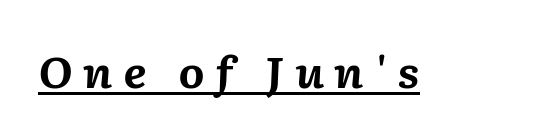
The image shows 42 px bold type, italic (leaning right); set unusually wide letter spacing (+0.25 em), underlined; medium stroke contrast and a medium x-height.
